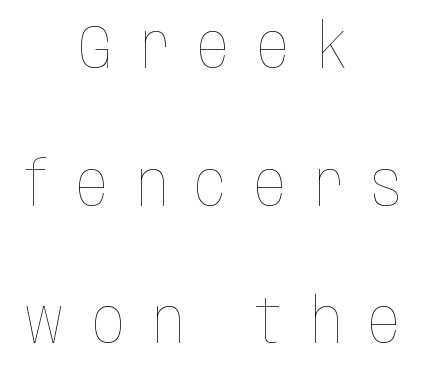
Type without underlining. Ascenders rise straight up at ninety degrees. The letters advance in unequal steps, a hallmark of proportional type. One-word summary of the alignment: center. Spacing between characters has been opened up far beyond the box default.
